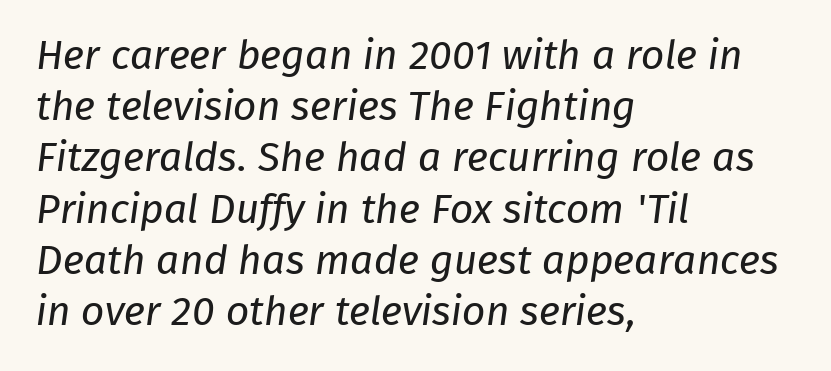
Q: Is the text bold? A: No.
Q: Is the typeface a serif or a sans-serif typeface? A: Sans-serif.
Q: Is the text underlined? A: No.
Q: How is the paragraph aligned? A: Left-aligned.
Q: Is the spacing between letters normal or unusually wide? A: Normal.
Q: Is the spacing between lines tight, normal or loose? A: Normal.
Q: Width (condensed, normal, or wide)? A: Normal.
Q: Stroke contrast? A: Low.
Q: x-height? A: Medium.
Q: Monospaced? A: No.
